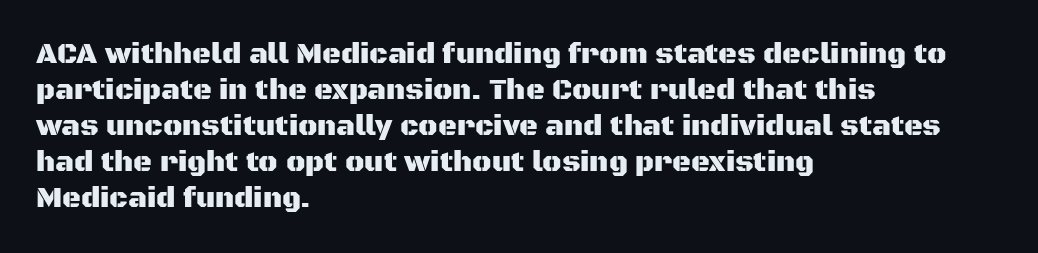
Character widths vary here, with narrow letters taking less room than wide ones. There is no visible air inserted between adjacent glyphs. Where is the straight margin? On the left. The strip under each line holds only bare page. Upright lettering throughout. Does the type have serifs? No, each stem ends abruptly.
